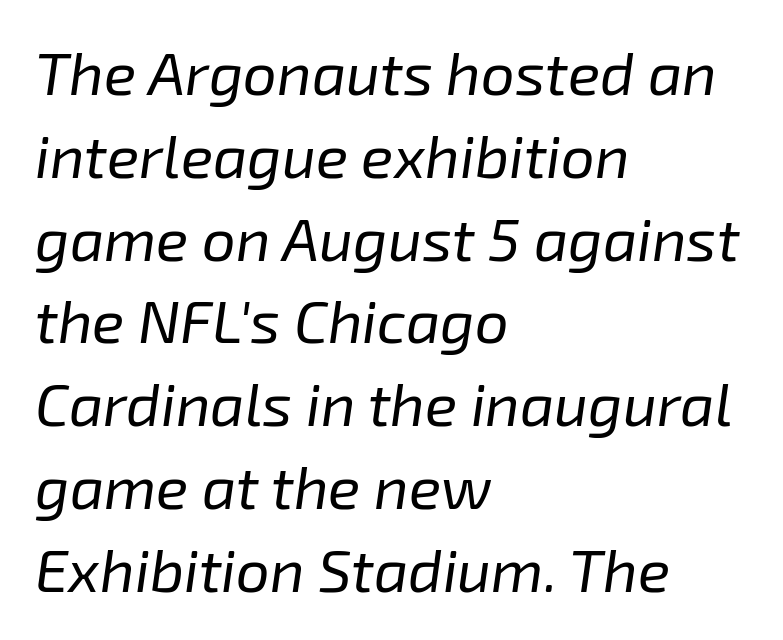
Q: Is the text bold? A: No.
Q: Is the text italic (slanted)? A: Yes, it leans right by about 8 degrees.
Q: Is the text underlined? A: No.
Q: How is the paragraph aligned? A: Left-aligned.
Q: Is the spacing between letters normal or unusually wide? A: Normal.
Q: Is the spacing between lines tight, normal or loose? A: Normal.
Q: Width (condensed, normal, or wide)? A: Normal.
Q: Stroke contrast? A: Low.
Q: x-height? A: Medium.
Q: Monospaced? A: No.
